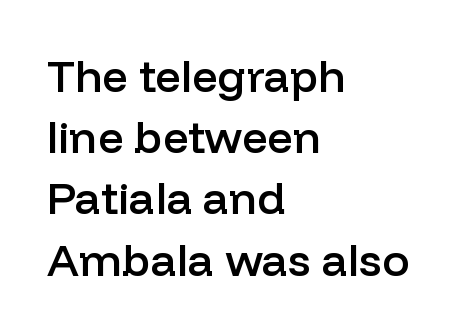
Q: Is the text bold? A: Semi-bold.
Q: Is the text italic (slanted)? A: No, it is upright.
Q: Is the typeface a serif or a sans-serif typeface? A: Sans-serif.
Q: Is the text underlined? A: No.
Q: How is the paragraph aligned? A: Left-aligned.
Q: Is the spacing between letters normal or unusually wide? A: Normal.
Q: Is the spacing between lines tight, normal or loose? A: Normal.
Q: Width (condensed, normal, or wide)? A: Normal.
Q: Stroke contrast? A: Low.
Q: x-height? A: Medium.
Q: Monospaced? A: No.
